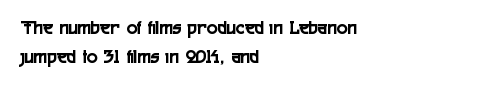
Q: Is the text italic (slanted)? A: No, it is upright.
Q: Is the text underlined? A: No.
Q: How is the paragraph aligned? A: Left-aligned.
Q: Is the spacing between letters normal or unusually wide? A: Normal.
Q: Is the spacing between lines tight, normal or loose? A: Normal.
